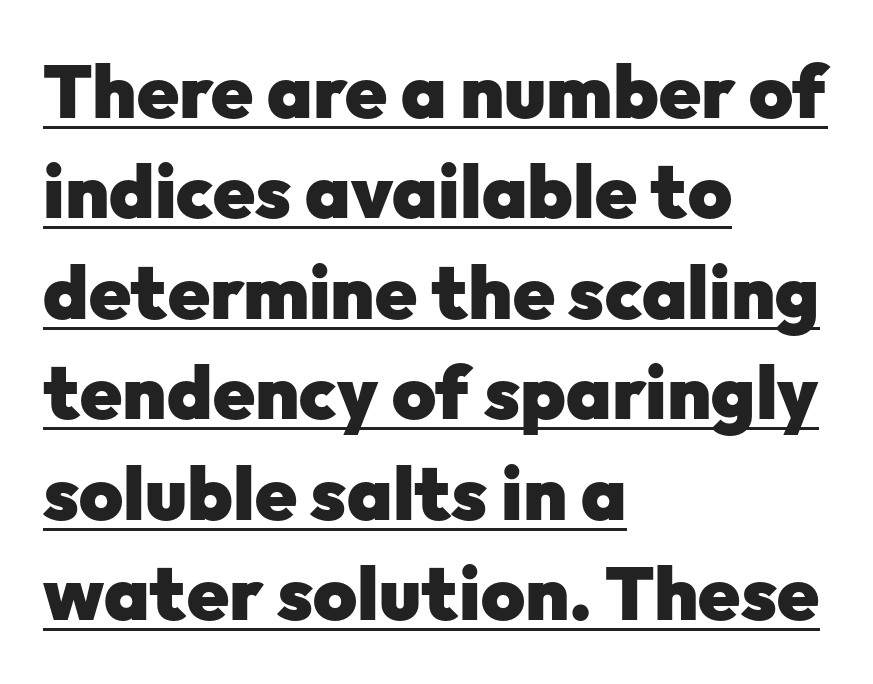
{"serif": "no", "italic": "no", "bold": "yes", "weight": "heavy", "width": "normal", "stroke_contrast": "low", "x_height": "medium", "monospaced": "no", "underline": "yes", "align": "left", "line_spacing": "normal", "line_spacing_ratio": 1.34, "letter_spacing": "normal", "letter_spacing_em": 0.0, "glyph_px": 75}
